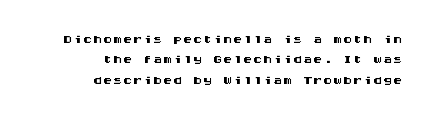
The image shows 20 px text type, upright; set right-aligned, tight line spacing (1.02x), normal letter spacing, not underlined.
